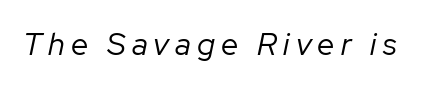
The image shows 31 px regular-weight type, italic (leaning right); set unusually wide letter spacing (+0.2 em), not underlined; low stroke contrast and a medium x-height.
